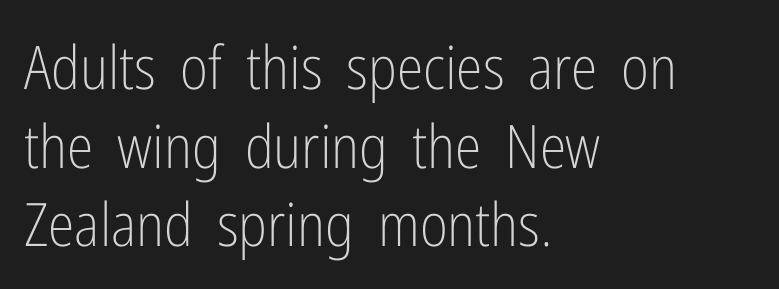
Q: Is the text bold? A: No.
Q: Is the text italic (slanted)? A: No, it is upright.
Q: Is the typeface a serif or a sans-serif typeface? A: Sans-serif.
Q: Is the text underlined? A: No.
Q: How is the paragraph aligned? A: Left-aligned.
Q: Is the spacing between letters normal or unusually wide? A: Normal.
Q: Is the spacing between lines tight, normal or loose? A: Normal.
Q: Width (condensed, normal, or wide)? A: Condensed.
Q: Stroke contrast? A: Low.
Q: x-height? A: Medium.
Q: Monospaced? A: No.
